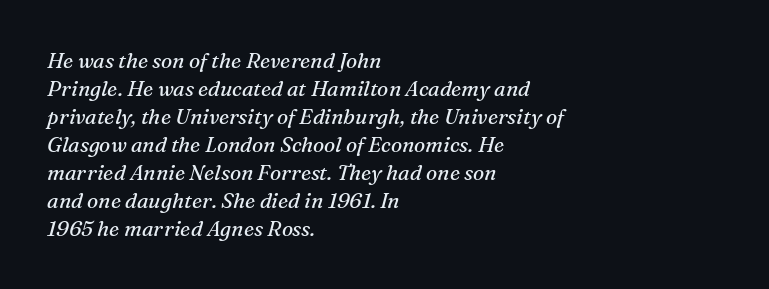
{"italic": "yes", "lean": "right", "slant_degrees": 16, "bold": "no", "underline": "no", "align": "left", "line_spacing": "normal", "line_spacing_ratio": 1.33, "letter_spacing": "normal", "letter_spacing_em": 0.0, "glyph_px": 21}
